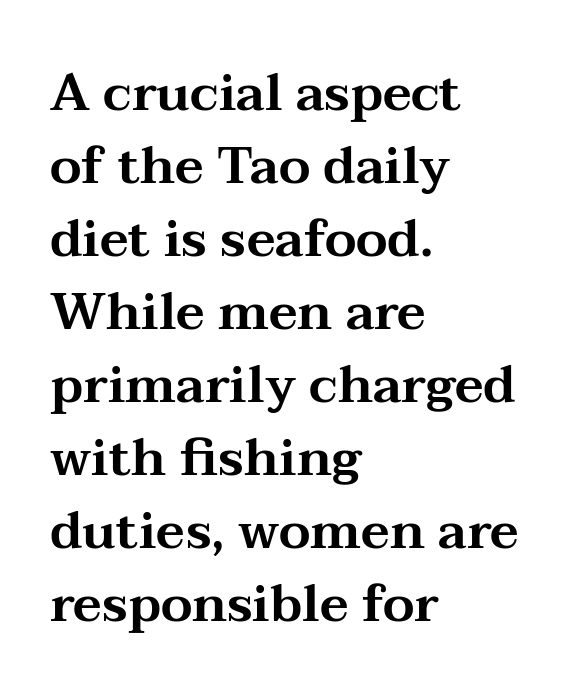
Q: Is the text italic (slanted)? A: No, it is upright.
Q: Is the typeface a serif or a sans-serif typeface? A: Serif.
Q: Is the text underlined? A: No.
Q: How is the paragraph aligned? A: Left-aligned.
Q: Is the spacing between letters normal or unusually wide? A: Normal.
Q: Is the spacing between lines tight, normal or loose? A: Normal.
Q: Width (condensed, normal, or wide)? A: Wide.
Q: Stroke contrast? A: Medium.
Q: x-height? A: Medium.
Q: Monospaced? A: No.
